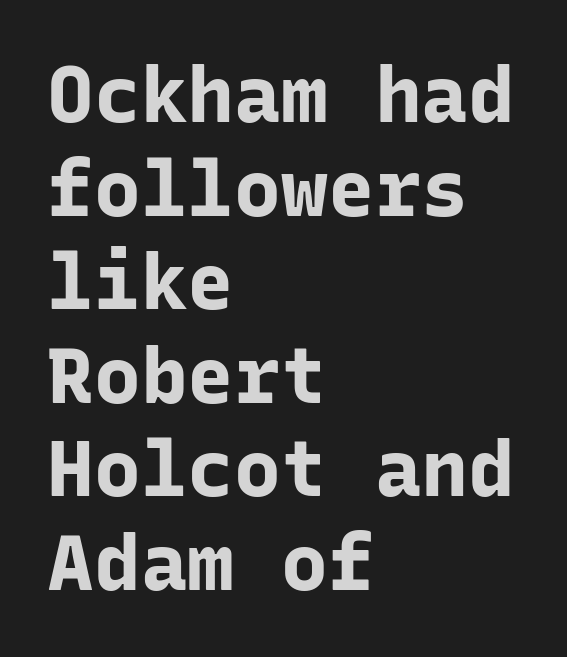
Q: Is the text bold? A: Yes.
Q: Is the text italic (slanted)? A: No, it is upright.
Q: Is the typeface a serif or a sans-serif typeface? A: Sans-serif.
Q: Is the text underlined? A: No.
Q: How is the paragraph aligned? A: Left-aligned.
Q: Is the spacing between letters normal or unusually wide? A: Normal.
Q: Width (condensed, normal, or wide)? A: Normal.
Q: Stroke contrast? A: Low.
Q: x-height? A: Medium.
Q: Monospaced? A: Yes.
